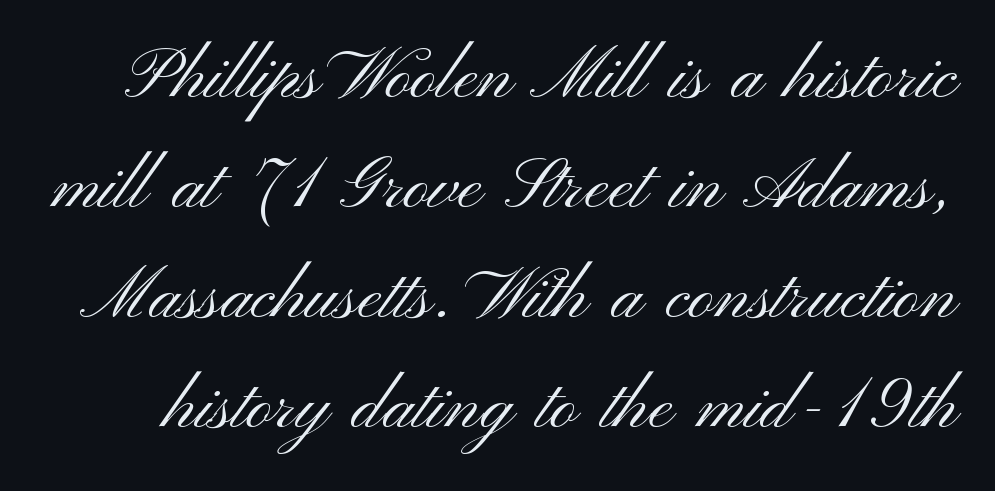
Q: Is the text bold? A: No.
Q: Is the text italic (slanted)? A: Yes.
Q: Is the typeface a serif or a sans-serif typeface? A: Sans-serif.
Q: Is the text underlined? A: No.
Q: Is the spacing between letters normal or unusually wide? A: Normal.
Q: Is the spacing between lines tight, normal or loose? A: Normal.
Q: Width (condensed, normal, or wide)? A: Wide.
Q: Stroke contrast? A: Medium.
Q: x-height? A: Small.
Q: Monospaced? A: No.
